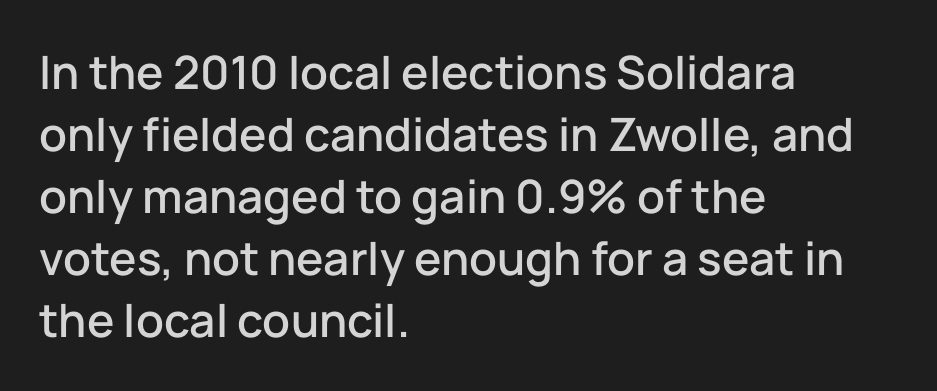
The image shows 46 px sans-serif type, upright; set left-aligned, normal line spacing (1.35x), normal letter spacing, not underlined; low stroke contrast and a medium x-height.
